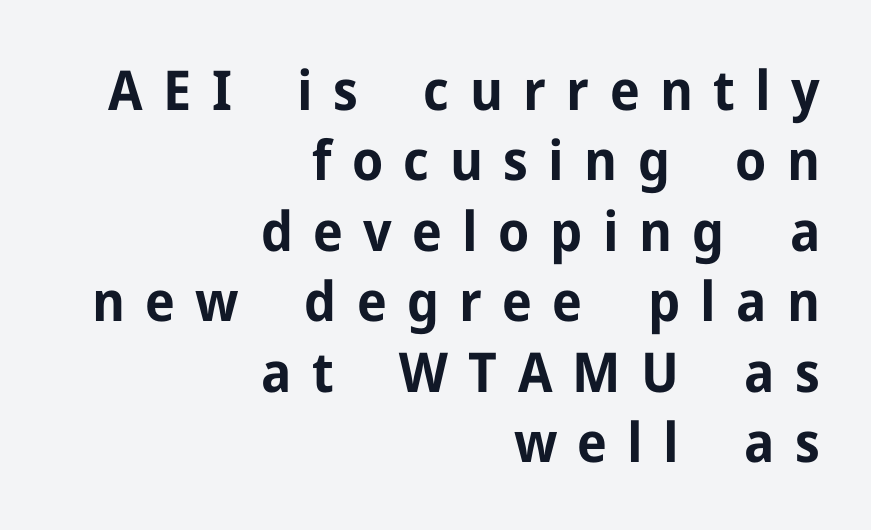
Q: Is the text bold? A: Yes.
Q: Is the text italic (slanted)? A: No, it is upright.
Q: Is the typeface a serif or a sans-serif typeface? A: Sans-serif.
Q: Is the text underlined? A: No.
Q: How is the paragraph aligned? A: Right-aligned.
Q: Is the spacing between letters normal or unusually wide? A: Unusually wide.
Q: Is the spacing between lines tight, normal or loose? A: Normal.
Q: Width (condensed, normal, or wide)? A: Normal.
Q: Stroke contrast? A: Low.
Q: x-height? A: Medium.
Q: Monospaced? A: No.
